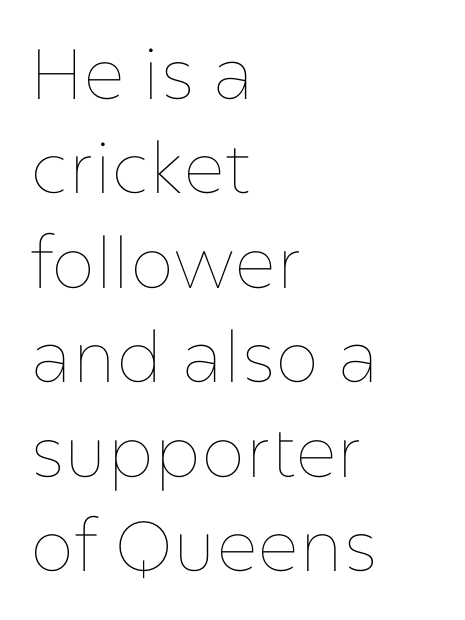
The image shows 71 px thin type, upright; set left-aligned, normal line spacing (1.33x), normal letter spacing, not underlined; low stroke contrast and a medium x-height.
